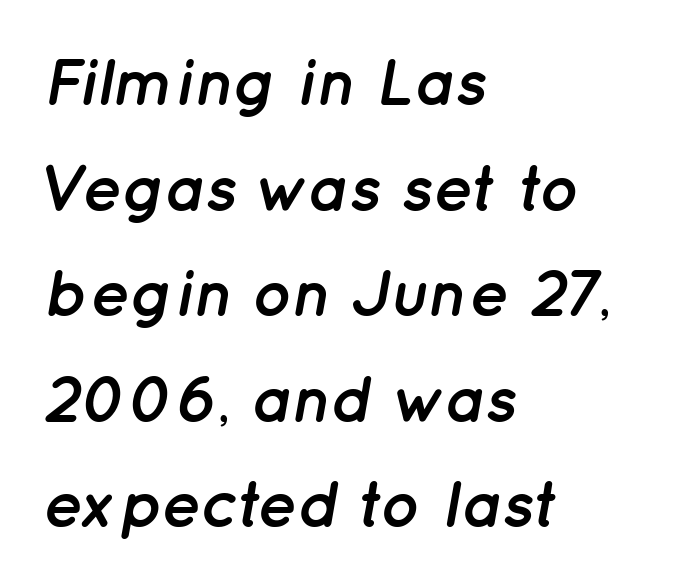
The lines sit at an ordinary, default distance from one another. Bold? Absolutely — the strokes are thick and heavy. Spacing between characters is what you'd get straight out of the box. Every row of glyphs begins at an identical x-position on the left. This sample has the flowing, uneven cadence of proportional lettering. Has an underline been added? It has not.
